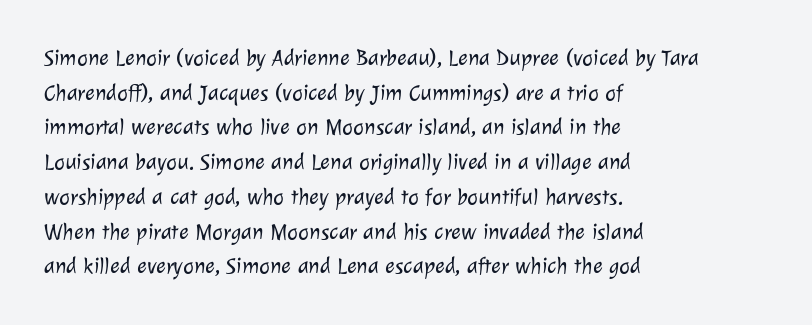
{"bold": "no", "underline": "no", "align": "left", "line_spacing": "normal", "line_spacing_ratio": 1.51, "letter_spacing": "normal", "letter_spacing_em": 0.0, "glyph_px": 23}
